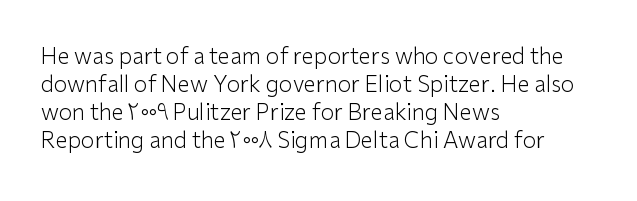
Normally led — the rows are evenly, conventionally spaced. Underlining? Definitely not there. The axis of the letterforms is exactly vertical. The passage is arranged the way most books set body copy — flush left. Default kerning and tracking; the words read as compact shapes.
